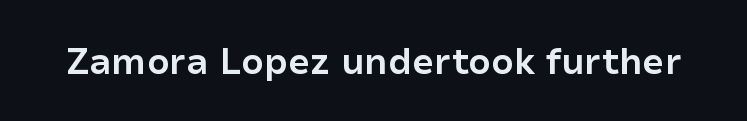
{"serif": "no", "italic": "no", "bold": "yes", "weight": "bold", "width": "normal", "stroke_contrast": "low", "x_height": "medium", "monospaced": "no", "underline": "no", "letter_spacing": "normal", "letter_spacing_em": 0.0, "glyph_px": 36}
